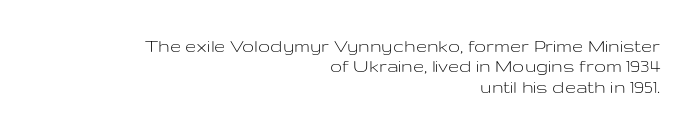
The image shows 20 px text type, upright; set right-aligned, tight line spacing (1.02x), normal letter spacing, not underlined.
